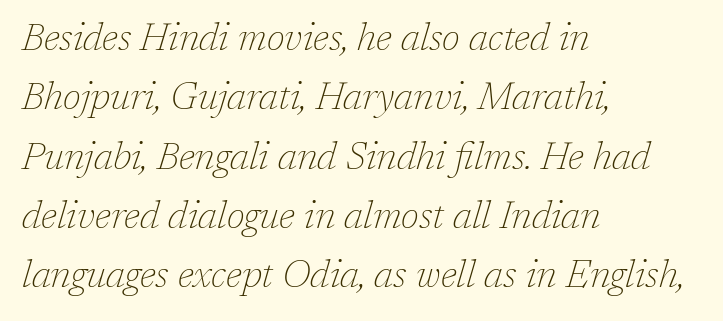
Vertically, the passage feels balanced, rows spaced as you'd expect. Quick note: underline off. Casual observation: everything's shoved over to the left. Tall strokes in this sample are angled rather than plumb. Character widths vary here, with narrow letters taking less room than wide ones.
